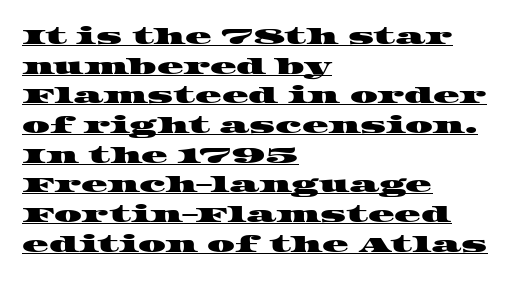
{"underline": "yes", "align": "left", "line_spacing": "normal", "line_spacing_ratio": 1.35, "letter_spacing": "normal", "letter_spacing_em": 0.0, "glyph_px": 22}
